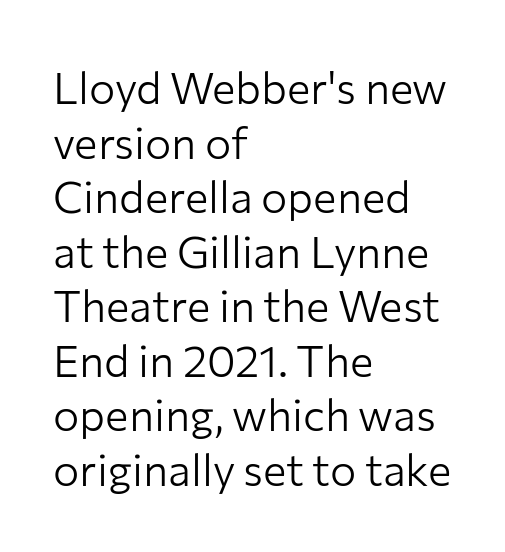
Q: Is the text bold? A: No.
Q: Is the text italic (slanted)? A: No, it is upright.
Q: Is the typeface a serif or a sans-serif typeface? A: Sans-serif.
Q: Is the text underlined? A: No.
Q: How is the paragraph aligned? A: Left-aligned.
Q: Is the spacing between letters normal or unusually wide? A: Normal.
Q: Width (condensed, normal, or wide)? A: Normal.
Q: Stroke contrast? A: Low.
Q: x-height? A: Medium.
Q: Monospaced? A: No.
